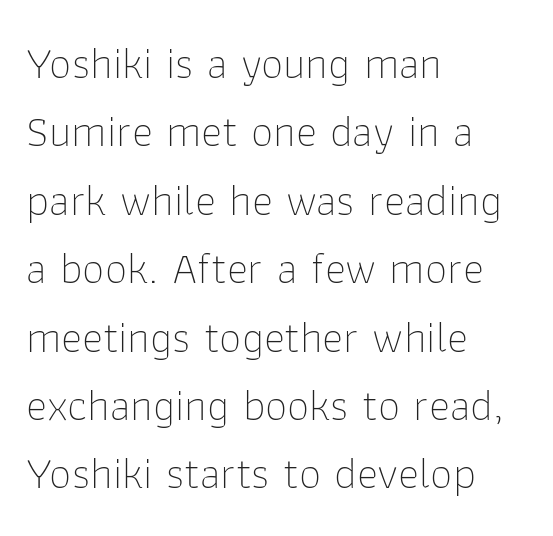
{"serif": "no", "italic": "no", "bold": "no", "weight": "thin", "width": "normal", "stroke_contrast": "low", "x_height": "medium", "monospaced": "no", "underline": "no", "align": "left", "line_spacing": "normal", "line_spacing_ratio": 1.52, "letter_spacing": "normal", "letter_spacing_em": 0.0, "glyph_px": 45}
